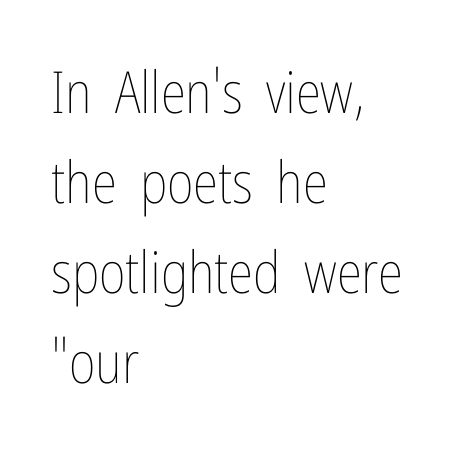
Q: Is the text bold? A: No.
Q: Is the text italic (slanted)? A: No, it is upright.
Q: Is the text underlined? A: No.
Q: How is the paragraph aligned? A: Left-aligned.
Q: Is the spacing between letters normal or unusually wide? A: Normal.
Q: Is the spacing between lines tight, normal or loose? A: Normal.
Q: Width (condensed, normal, or wide)? A: Condensed.
Q: Stroke contrast? A: Low.
Q: x-height? A: Medium.
Q: Monospaced? A: No.
